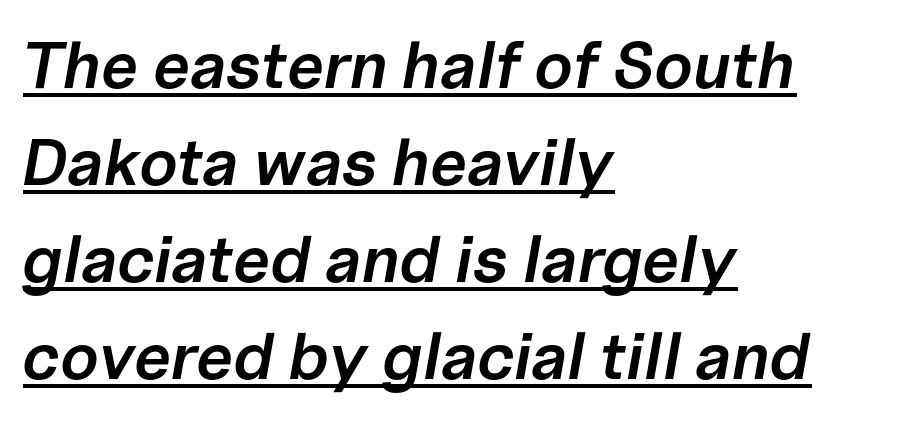
This sample has the flowing, uneven cadence of proportional lettering. Teacher's note: observe the even left margin — that is flush-left alignment. Underlined type. The rendering applies a slant to the glyphs. The strokes are fattened partway — semibold, not bold. A typesetter would call this leading conventional body-copy spacing.
